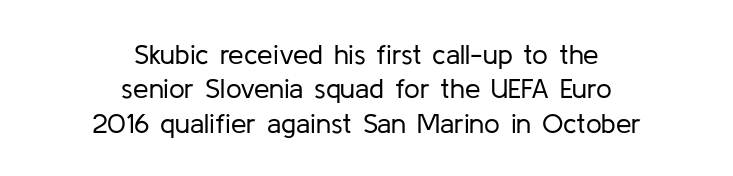
Q: Is the text bold? A: No.
Q: Is the text italic (slanted)? A: No, it is upright.
Q: Is the typeface a serif or a sans-serif typeface? A: Sans-serif.
Q: Is the text underlined? A: No.
Q: How is the paragraph aligned? A: Centered.
Q: Is the spacing between letters normal or unusually wide? A: Normal.
Q: Width (condensed, normal, or wide)? A: Normal.
Q: Stroke contrast? A: Low.
Q: x-height? A: Medium.
Q: Monospaced? A: No.
